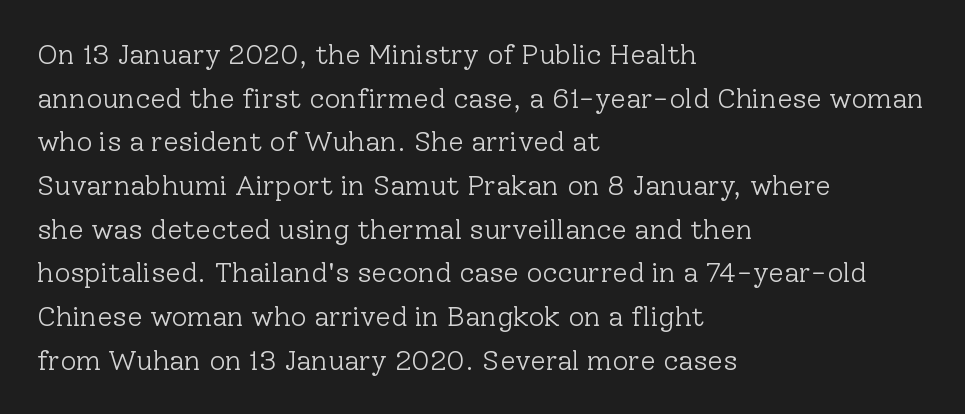
Q: Is the text bold? A: No.
Q: Is the text italic (slanted)? A: No, it is upright.
Q: Is the typeface a serif or a sans-serif typeface? A: Serif.
Q: Is the text underlined? A: No.
Q: How is the paragraph aligned? A: Left-aligned.
Q: Is the spacing between letters normal or unusually wide? A: Normal.
Q: Is the spacing between lines tight, normal or loose? A: Normal.
Q: Width (condensed, normal, or wide)? A: Normal.
Q: Stroke contrast? A: Low.
Q: x-height? A: Medium.
Q: Monospaced? A: No.
